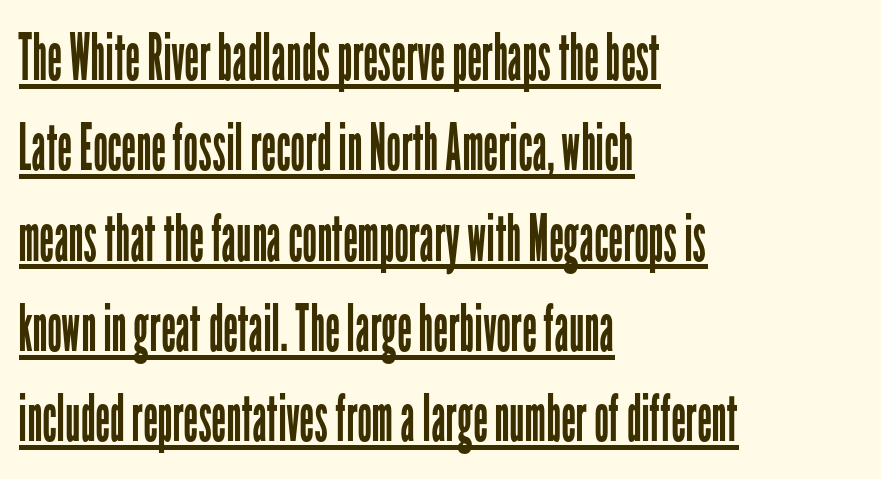
The image shows 65 px regular-weight, condensed sans-serif type, upright; set left-aligned, normal line spacing (1.39x), normal letter spacing, underlined; low stroke contrast and a medium x-height.
